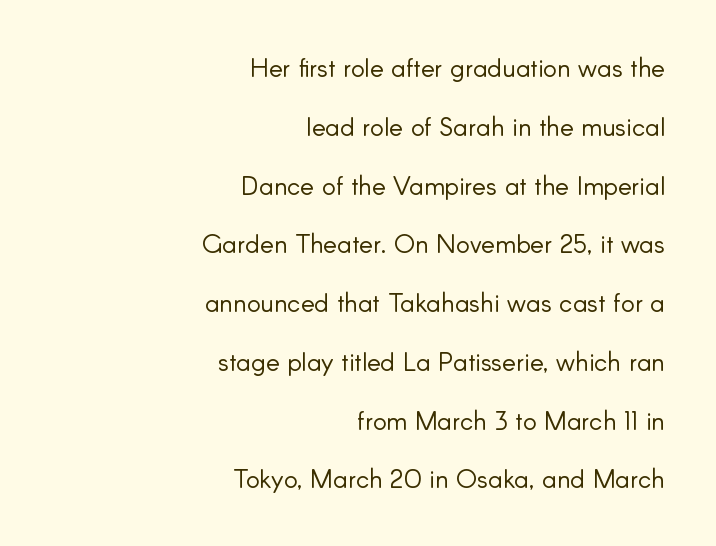
Plain, unruled lines of type. Default kerning and tracking; the words read as compact shapes. Horizontally, the lines are justified to the trailing edge only. Heft: none added — not bold. Compared with typical paragraphs, the rows here are farther apart.
